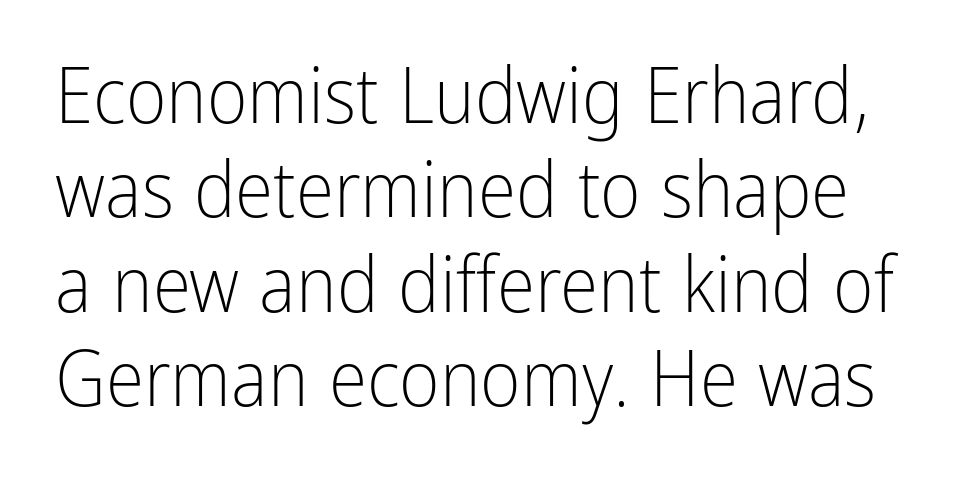
Bare-footed words on every line. What kind of face is this? One without serifs — a sans. Ordinary non-slanted type is in use. How are the letters spaced? Ordinarily, with no added tracking. A quiet, ordinary-to-light weight characterises the typeface.
